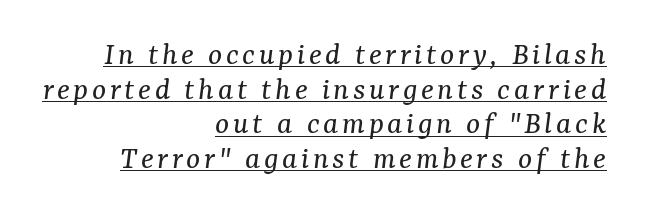
Character widths vary here, with narrow letters taking less room than wide ones. Compared with a flush-left layout, this one pins lines to the opposite, right side. It's the slanting kind of type. Very little white space separates one row of letters from the next. Heaviness? Minimal to ordinary, like unemphasized prose. Emphasis is given by a line drawn under the lettering.
